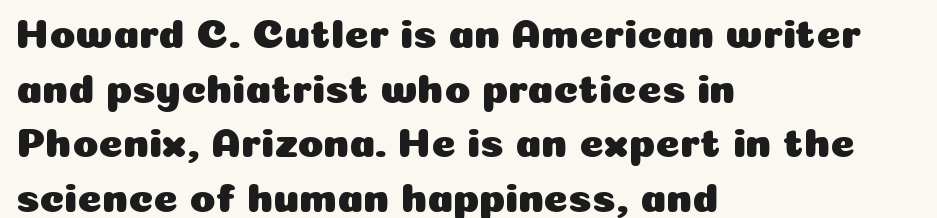
The image shows 42 px sans-serif type, upright; set left-aligned, normal line spacing (1.3x), normal letter spacing, not underlined; low stroke contrast and a medium x-height.
